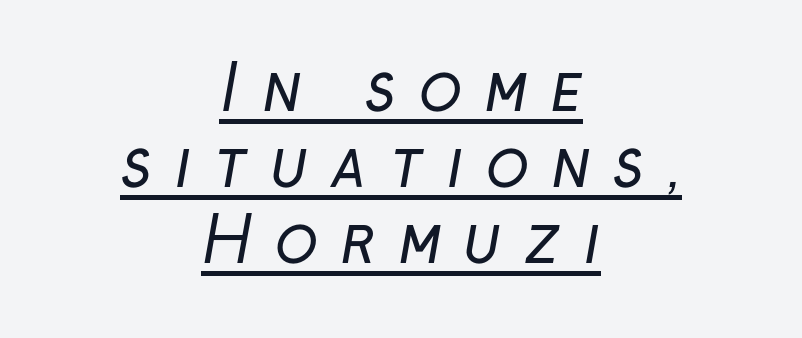
The image shows 63 px regular-weight sans-serif type; set centered, line spacing 1.21x, unusually wide letter spacing (+0.36 em), underlined; low stroke contrast and a medium x-height.
